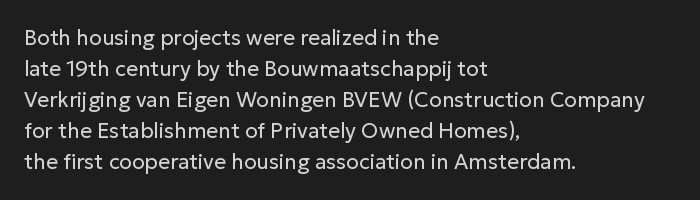
No chunkiness to these letters — they're not bold. The area under the type is left untouched. This rendering uses left alignment, leaving the right contour irregular. The font's upright variant was chosen for this text. Compared with typical body copy, the letter spacing here is the same.
